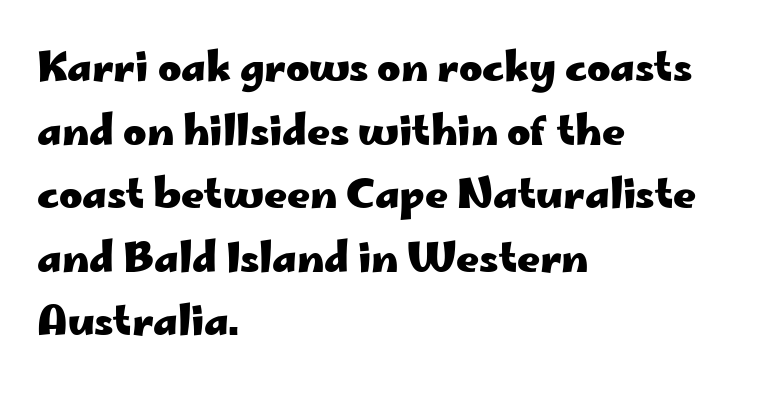
Q: Is the text bold? A: Yes.
Q: Is the text italic (slanted)? A: No, it is upright.
Q: Is the typeface a serif or a sans-serif typeface? A: Sans-serif.
Q: Is the text underlined? A: No.
Q: How is the paragraph aligned? A: Left-aligned.
Q: Is the spacing between letters normal or unusually wide? A: Normal.
Q: Is the spacing between lines tight, normal or loose? A: Normal.
Q: Width (condensed, normal, or wide)? A: Wide.
Q: Stroke contrast? A: Low.
Q: x-height? A: Small.
Q: Monospaced? A: No.
